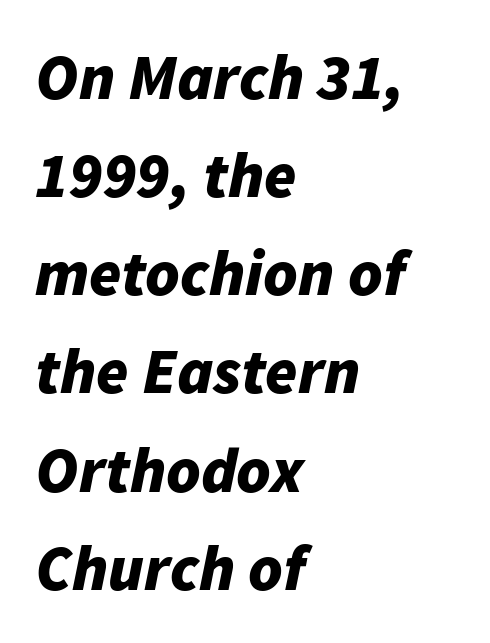
{"italic": "yes", "lean": "right", "slant_degrees": 11, "bold": "yes", "weight": "bold", "width": "normal", "stroke_contrast": "low", "x_height": "medium", "monospaced": "no", "underline": "no", "align": "left", "line_spacing": "normal", "line_spacing_ratio": 1.51, "letter_spacing": "normal", "letter_spacing_em": 0.0, "glyph_px": 65}
